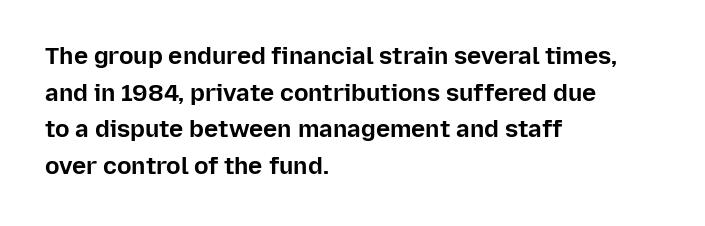
The image shows 24 px bold type, upright; set left-aligned, normal line spacing (1.53x), normal letter spacing, not underlined.
